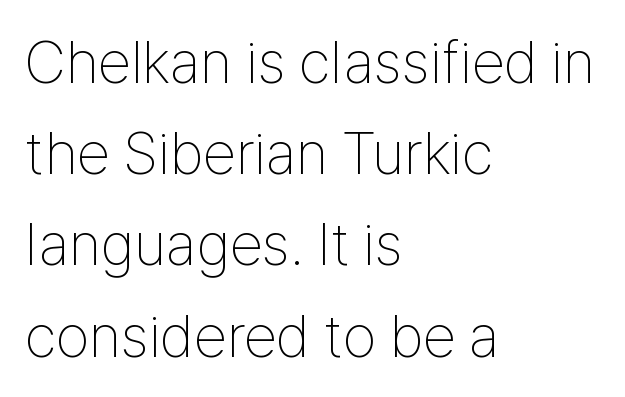
{"serif": "no", "italic": "no", "bold": "no", "weight": "thin", "width": "condensed", "stroke_contrast": "low", "x_height": "medium", "monospaced": "no", "underline": "no", "align": "left", "line_spacing": "normal", "line_spacing_ratio": 1.52, "letter_spacing": "normal", "letter_spacing_em": 0.0, "glyph_px": 60}
